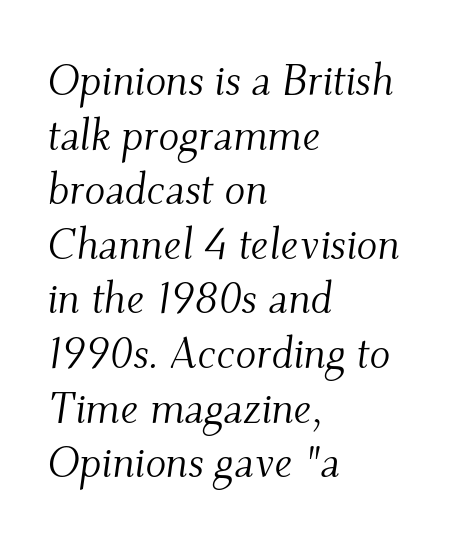
The image shows 43 px light serif type, italic (leaning right); set left-aligned, normal line spacing (1.27x), normal letter spacing, not underlined; medium stroke contrast and a small x-height.
